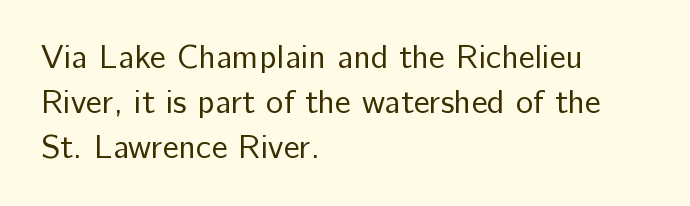
{"serif": "no", "italic": "no", "bold": "no", "weight": "regular", "width": "normal", "stroke_contrast": "low", "x_height": "medium", "monospaced": "no", "underline": "no", "align": "left", "line_spacing": "normal", "line_spacing_ratio": 1.36, "letter_spacing": "normal", "letter_spacing_em": 0.0, "glyph_px": 33}
